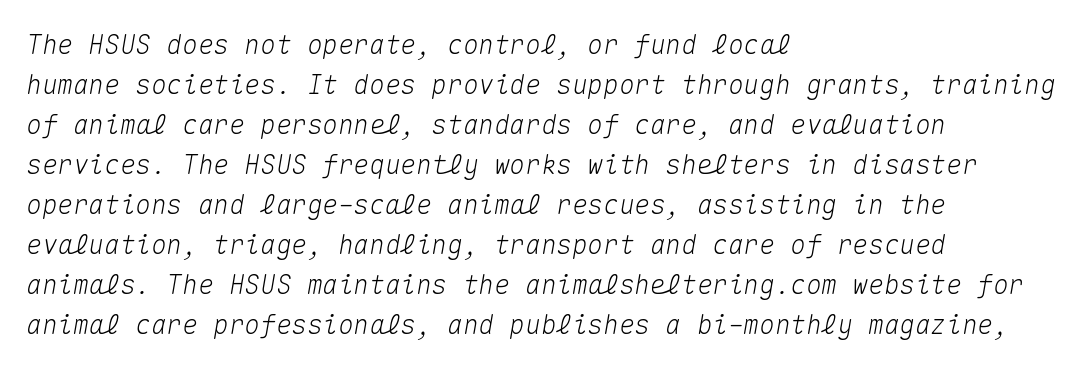
Successive baselines arrive at the customary interval. No word sits above an underline. Compared with typical body copy, the letter spacing here is the same. Designer's note — italics engaged.
